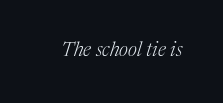
{"italic": "yes", "lean": "right", "slant_degrees": 17, "bold": "no", "underline": "no", "letter_spacing": "normal", "letter_spacing_em": 0.0, "glyph_px": 20}
